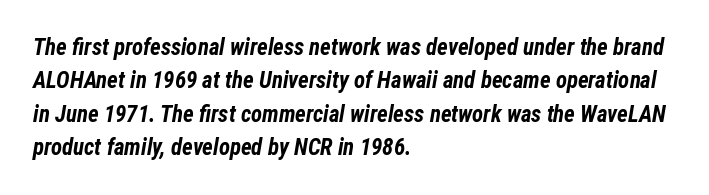
Q: Is the text bold? A: Yes.
Q: Is the text italic (slanted)? A: Yes, it leans right by about 12 degrees.
Q: Is the text underlined? A: No.
Q: How is the paragraph aligned? A: Left-aligned.
Q: Is the spacing between letters normal or unusually wide? A: Normal.
Q: Is the spacing between lines tight, normal or loose? A: Normal.
